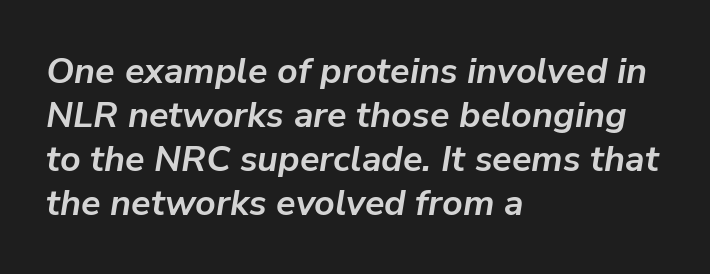
{"italic": "yes", "lean": "right", "slant_degrees": 9, "bold": "yes", "weight": "semibold", "width": "normal", "stroke_contrast": "low", "x_height": "medium", "monospaced": "no", "underline": "no", "align": "left", "line_spacing_ratio": 1.22, "letter_spacing": "normal", "letter_spacing_em": 0.0, "glyph_px": 36}
